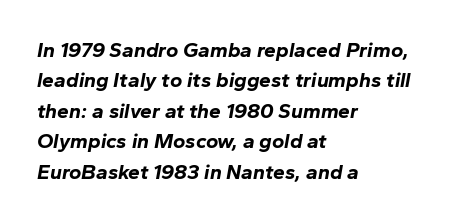
The sample has been set heavy, in full bold. The words here are not underlined. Standard letterfit; no display-style spreading of the glyphs. It's the slanting kind of type.
